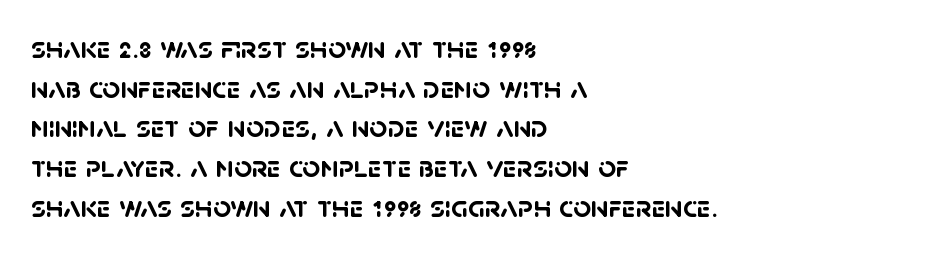
Is this a fixed-width face? No — the glyphs have proportional, varying widths. Summary of weight: heavy, a full bold. This block has exactly the height ordinary leading produces. The face used here is a sans, in the tradition of grotesques and geometrics. Students, note that the glyphs here touch the page at normal intervals.
